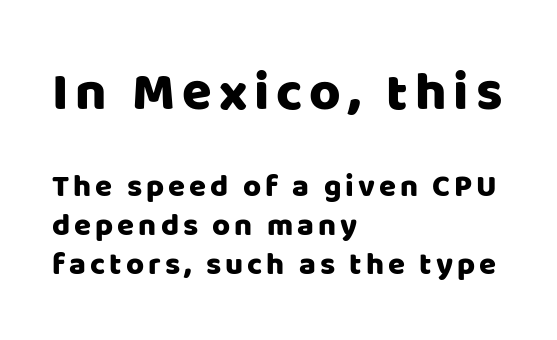
The image shows 54 px sans-serif type, upright; set left-aligned, normal line spacing (1.26x), not underlined; the first (top) block is 1.74x larger; low stroke contrast and a large x-height.
